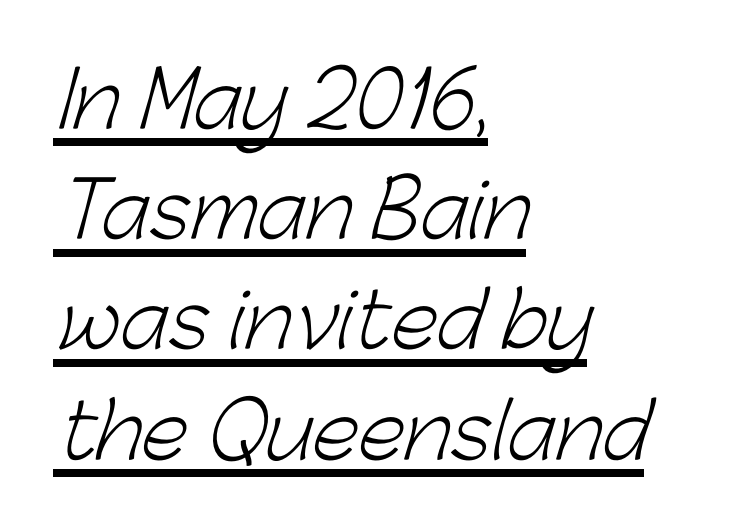
Q: Is the text bold? A: No.
Q: Is the typeface a serif or a sans-serif typeface? A: Sans-serif.
Q: Is the text underlined? A: Yes.
Q: How is the paragraph aligned? A: Left-aligned.
Q: Is the spacing between letters normal or unusually wide? A: Normal.
Q: Is the spacing between lines tight, normal or loose? A: Normal.
Q: Width (condensed, normal, or wide)? A: Normal.
Q: Stroke contrast? A: Low.
Q: x-height? A: Medium.
Q: Monospaced? A: No.
